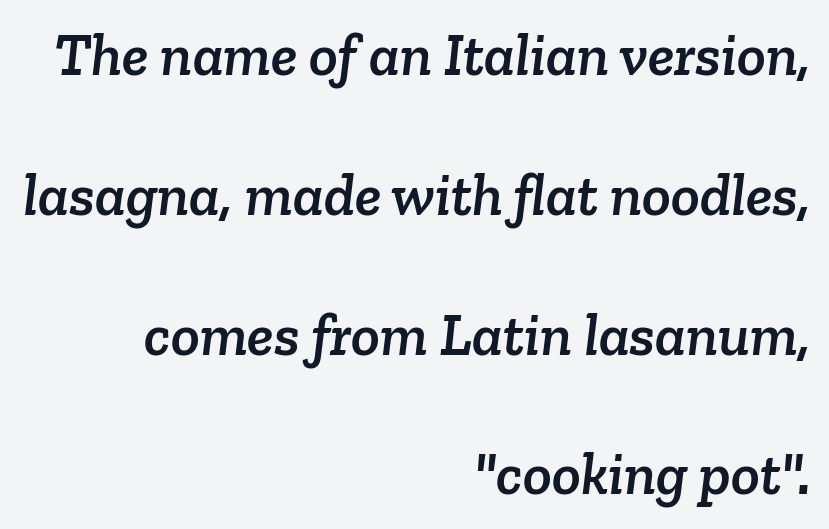
You could not count columns in this text — the font is proportionally spaced. These lines stack with their right ends in a neat column. What stands out about the letter spacing? Nothing — it is the standard amount. Only glyphs here, with clear space below each row.
